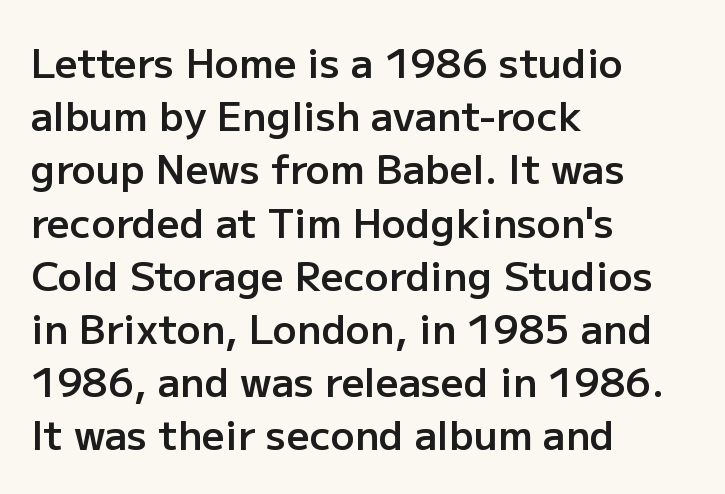
{"serif": "no", "italic": "no", "bold": "semi", "weight": "semibold", "width": "normal", "stroke_contrast": "low", "x_height": "medium", "monospaced": "no", "underline": "no", "align": "left", "line_spacing": "normal", "line_spacing_ratio": 1.33, "letter_spacing": "normal", "letter_spacing_em": 0.0, "glyph_px": 40}
